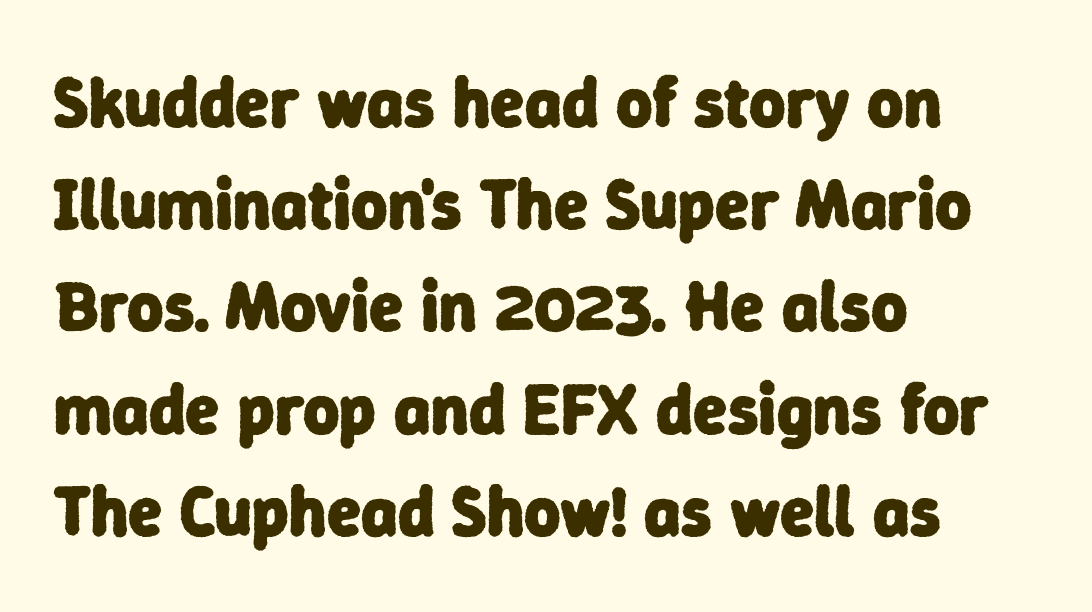
This block has exactly the height ordinary leading produces. Check where the strokes stop: nothing finishes them off — pure sans. This rendering uses left alignment, leaving the right contour irregular. Lines of text with bare space underneath. A typesetter would call this proportional, since set widths differ per character.
